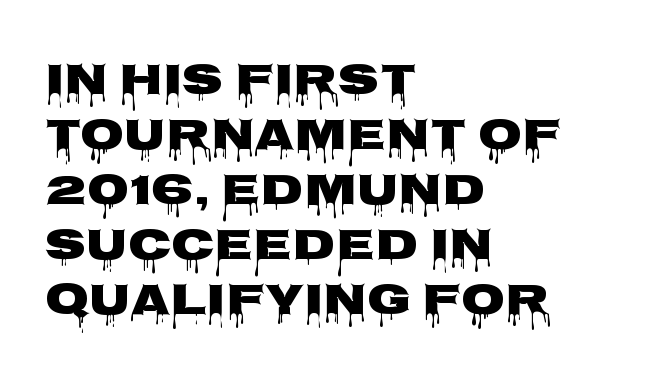
The image shows 45 px heavy, wide sans-serif type, upright; set left-aligned, line spacing 1.22x, normal letter spacing, not underlined; low stroke contrast and a large x-height.
